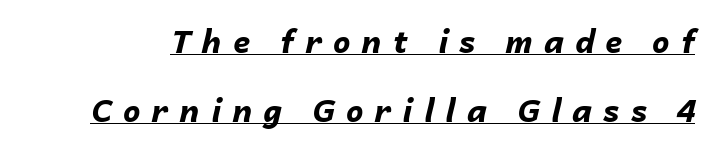
The image shows 31 px bold type, italic (leaning right); set loose line spacing (2.21x), unusually wide letter spacing (+0.36 em), underlined; low stroke contrast and a medium x-height.
